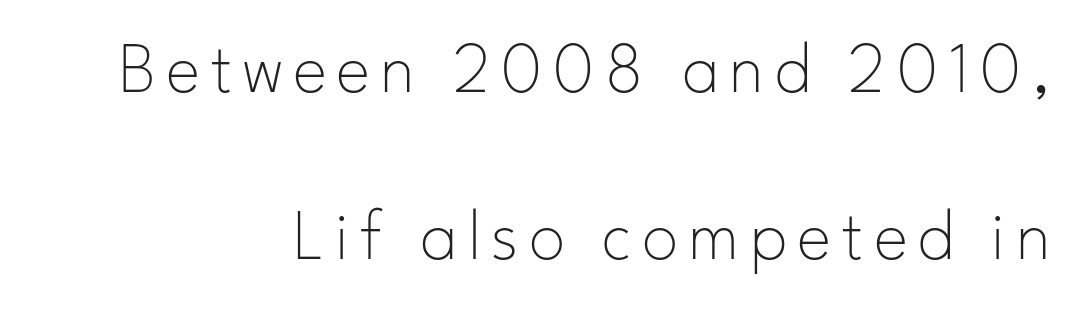
{"serif": "no", "italic": "no", "bold": "no", "weight": "thin", "width": "normal", "stroke_contrast": "low", "x_height": "small", "monospaced": "no", "underline": "no", "align": "right", "line_spacing": "loose", "line_spacing_ratio": 2.29, "glyph_px": 73}
